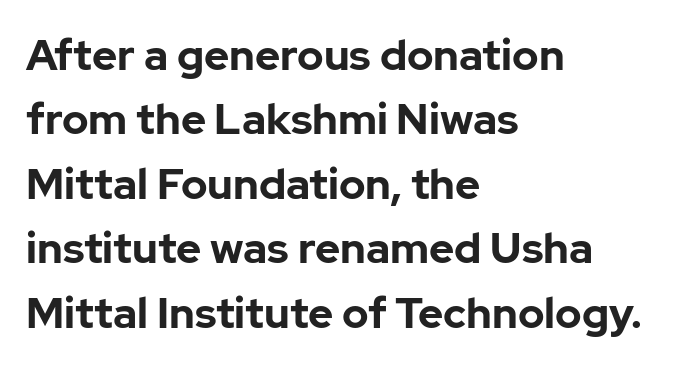
Note: no serifs on the glyphs. Rows of type keep a routine distance in the vertical direction. Every stem runs plumb, perpendicular to the baseline. The sample has been set heavy, in full bold. Underlining? Definitely not there. Here the designer chose a conventional face with non-uniform glyph widths.
